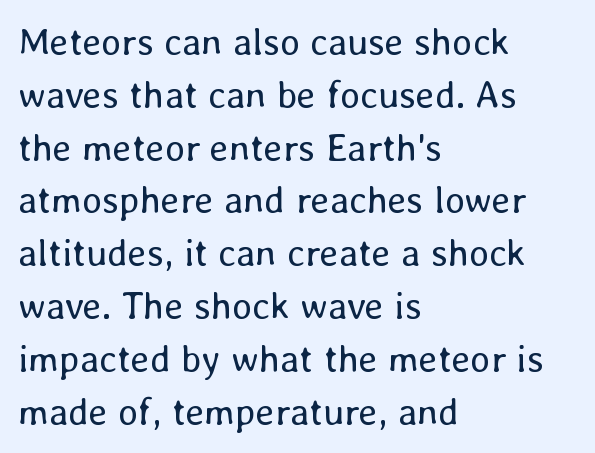
The image shows 38 px regular-weight type, upright; set left-aligned, normal line spacing (1.39x), normal letter spacing, not underlined; low stroke contrast and a medium x-height.
